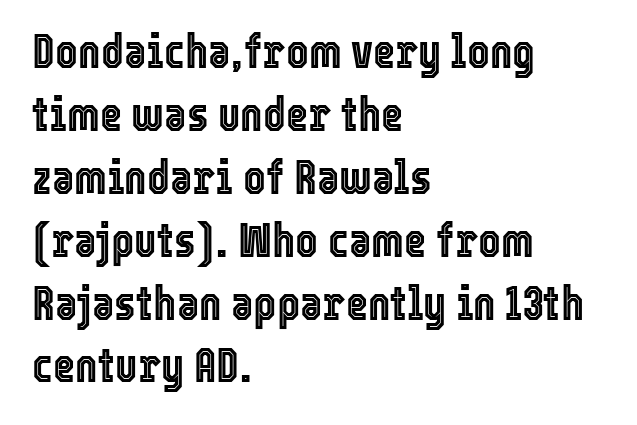
The rendering uses a moderate line-height, typical for paragraphs. The type sits square on the baseline with zero lean. Do the characters align in a grid? No, the font is proportional. Each line starts at the same left margin while the right side varies.
